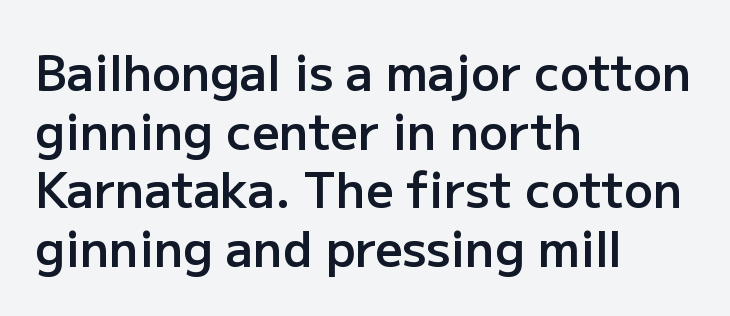
The glyphs in this specimen are sans serif. Standard letterfit; no display-style spreading of the glyphs. Is the type bold? Partly — it's a semibold, heavier than regular but not fully bold. A typesetter would call this proportional, since set widths differ per character. The letters stand straight up with perfectly vertical stems. Reading down the block, your eye returns to a fixed left position each line.
